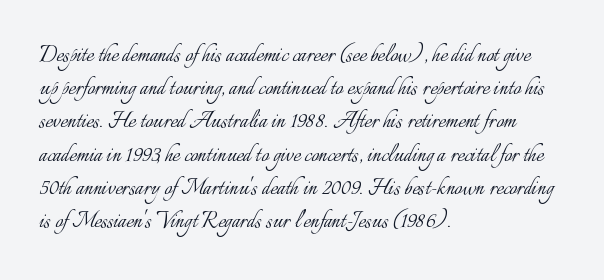
{"bold": "no", "underline": "no", "align": "left", "line_spacing_ratio": 1.23, "letter_spacing": "normal", "letter_spacing_em": 0.0, "glyph_px": 27}
